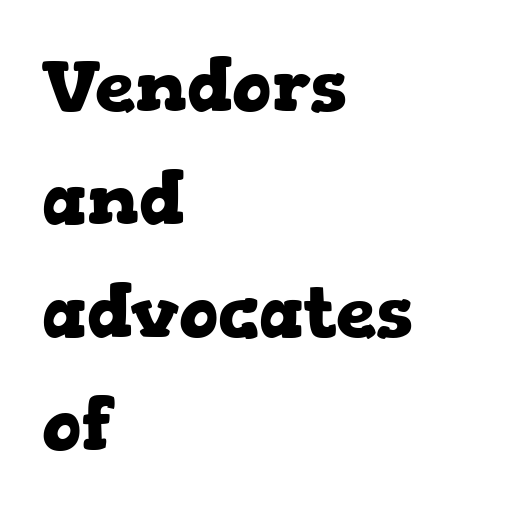
The image shows 72 px heavy, wide serif type, upright; set left-aligned, normal line spacing (1.57x), normal letter spacing, not underlined; low stroke contrast and a medium x-height.
